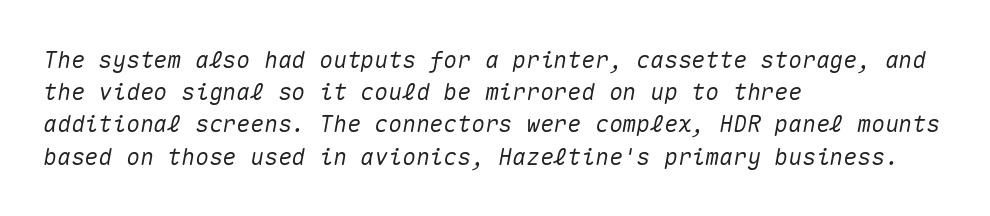
Q: Is the text italic (slanted)? A: Yes, it leans right by about 10 degrees.
Q: Is the text underlined? A: No.
Q: How is the paragraph aligned? A: Left-aligned.
Q: Is the spacing between letters normal or unusually wide? A: Normal.
Q: Is the spacing between lines tight, normal or loose? A: Normal.
